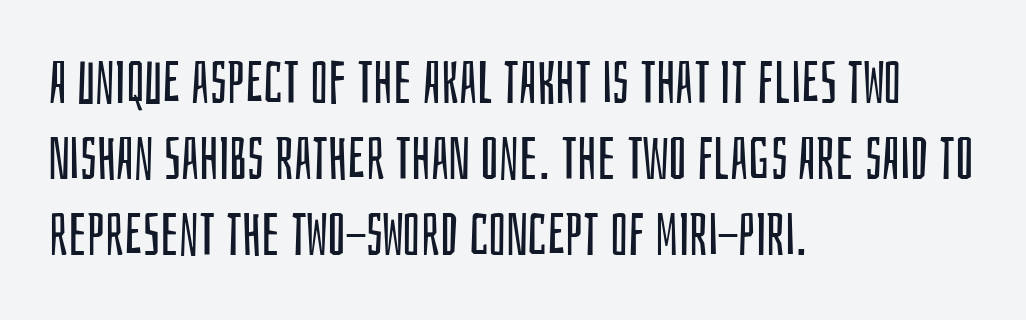
The face used here is proportionally spaced, like ordinary book or web type. The line-height multiplier appears to be the usual default. Note: no serifs on the glyphs. The setting favours the left margin, as ordinary paragraphs usually do. Vertical stems look standard width or narrower in stroke. No italicization has been applied; the sample stays upright.
